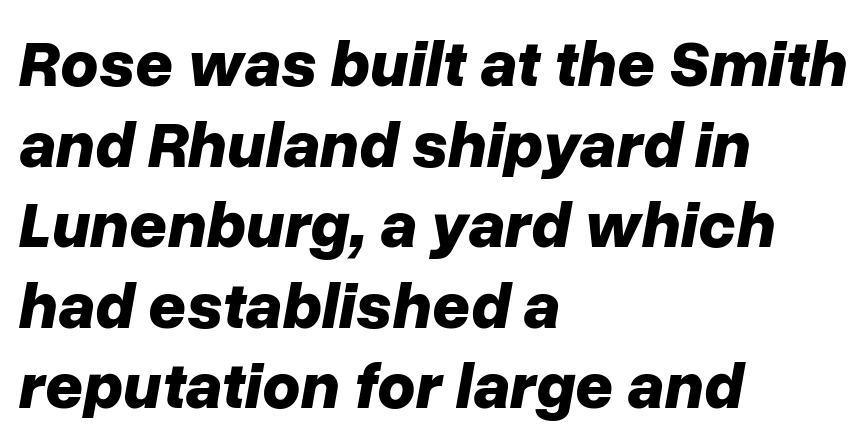
The image shows 66 px bold type, italic (leaning right); set left-aligned, line spacing 1.22x, normal letter spacing, not underlined; low stroke contrast and a medium x-height.
